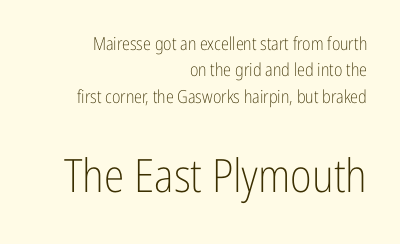
The image shows 46 px light, condensed sans-serif type, upright; set right-aligned, normal line spacing (1.46x), normal letter spacing, not underlined; the second (bottom) block is 2.56x larger; low stroke contrast and a medium x-height.
